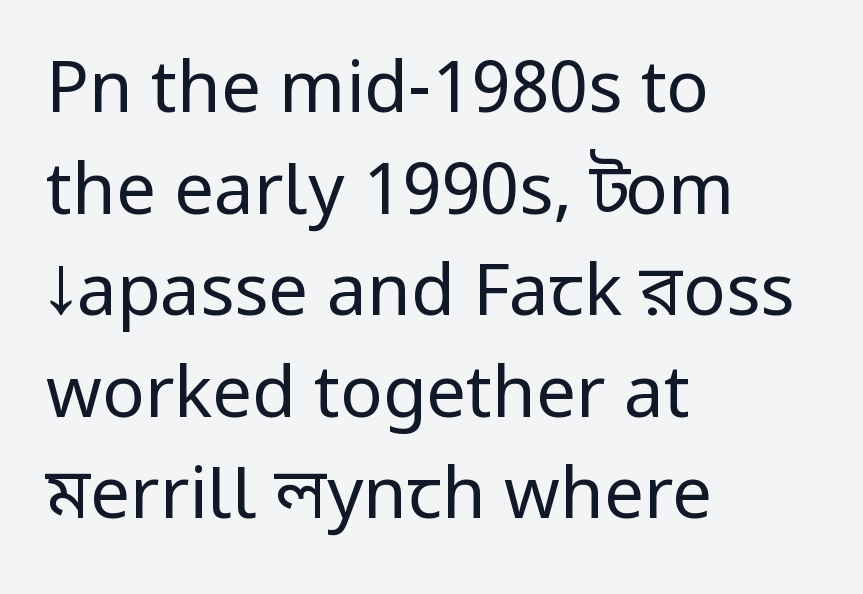
How would I describe the line gaps? Plain and ordinary. Spacing verdict: proportional, widths tailored to each character. Weight: in the light-to-regular range. Letter spacing: default.
